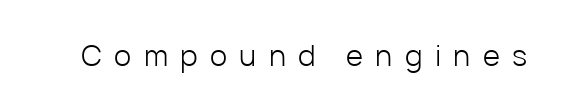
The specimen reads as upright at a glance. You could not count columns in this text — the font is proportionally spaced. The characters are drawn with everyday or finer stroke widths. Classification — sans serif. The gaps between neighbouring characters are conspicuously large.
